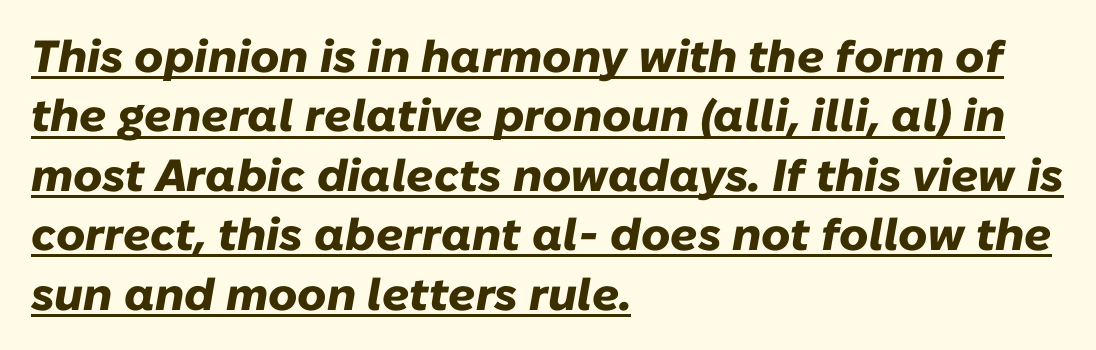
Standard letterfit; no display-style spreading of the glyphs. A continuous stroke trails under the words, as in a hyperlink. Vertically, the passage feels balanced, rows spaced as you'd expect. The whole block is typeset with a tilt. The rendering uses a bold face; every stroke is thick and dark. A typesetter would call this proportional, since set widths differ per character.
